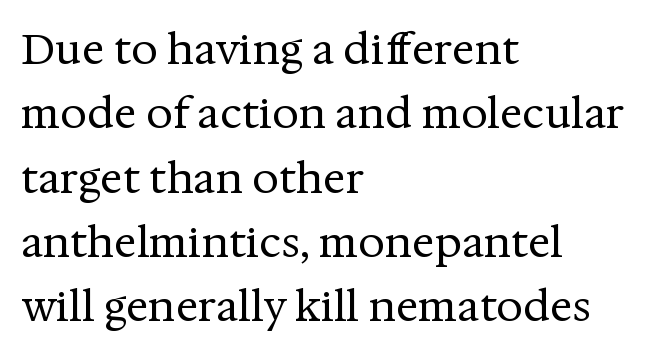
This sample uses an upright cut, with every glyph sitting square on the baseline. Short and long lines alike share a common starting point at left. Nobody touched the tracking dial on this one. Think of a printed novel: that variable character pitch is what you see here. Regarding serifs, this sample has them. The area under the type is left untouched.
